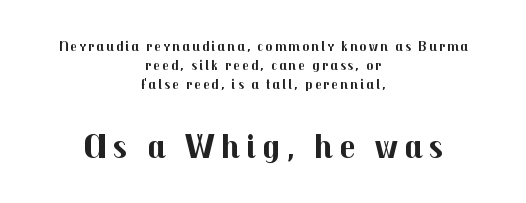
The image shows 36 px bold sans-serif type, upright; set centered, normal line spacing (1.36x), not underlined; the second (bottom) block is 2.57x larger; medium stroke contrast and a medium x-height.
